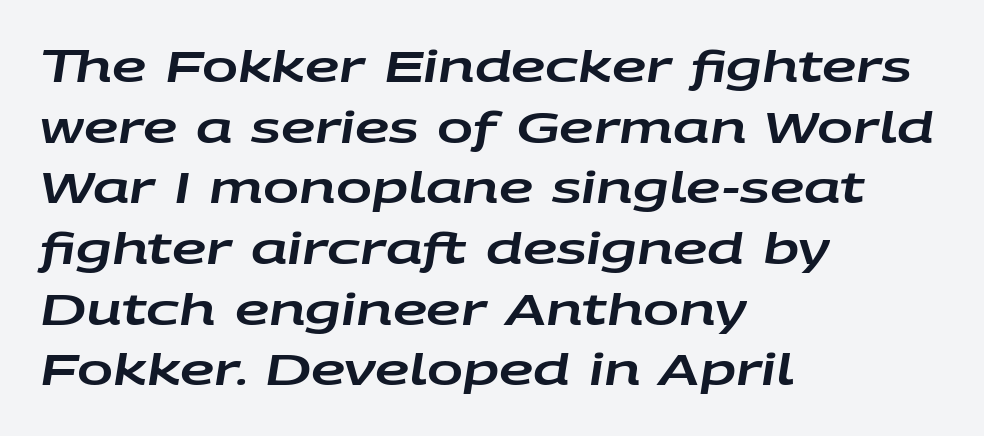
{"italic": "yes", "lean": "right", "slant_degrees": 9, "width": "wide", "stroke_contrast": "low", "x_height": "large", "monospaced": "no", "underline": "no", "align": "left", "line_spacing": "normal", "line_spacing_ratio": 1.41, "letter_spacing": "normal", "letter_spacing_em": 0.0, "glyph_px": 43}
